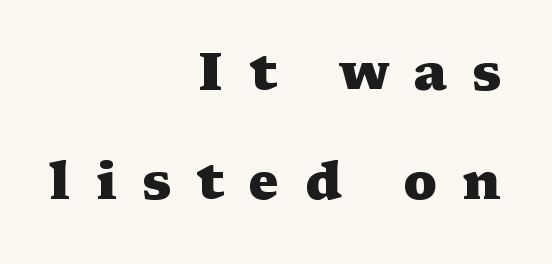
{"serif": "yes", "italic": "no", "bold": "yes", "weight": "heavy", "width": "wide", "stroke_contrast": "medium", "x_height": "medium", "monospaced": "no", "underline": "no", "align": "right", "line_spacing": "loose", "line_spacing_ratio": 2.09, "letter_spacing": "wide", "letter_spacing_em": 0.48, "glyph_px": 52}
